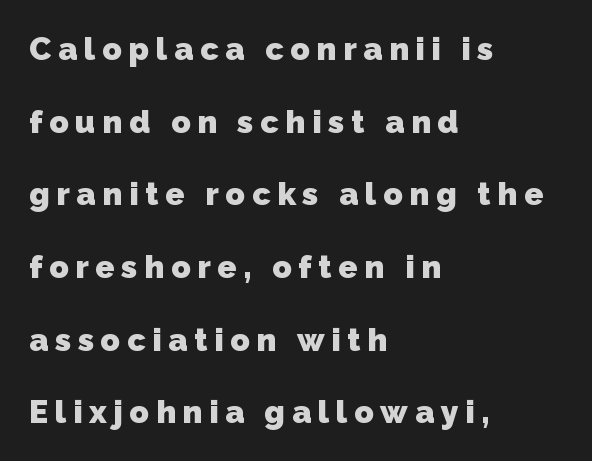
{"serif": "no", "bold": "yes", "weight": "heavy", "width": "normal", "stroke_contrast": "low", "x_height": "medium", "monospaced": "no", "underline": "no", "align": "left", "line_spacing": "loose", "line_spacing_ratio": 2.27, "letter_spacing": "wide", "letter_spacing_em": 0.21, "glyph_px": 32}
